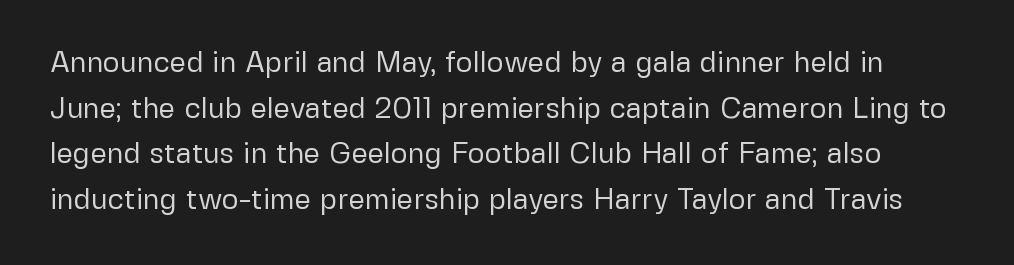
{"serif": "no", "italic": "no", "bold": "no", "weight": "regular", "width": "normal", "stroke_contrast": "low", "x_height": "medium", "monospaced": "no", "underline": "no", "line_spacing": "normal", "line_spacing_ratio": 1.57, "letter_spacing": "normal", "letter_spacing_em": 0.0, "glyph_px": 29}
